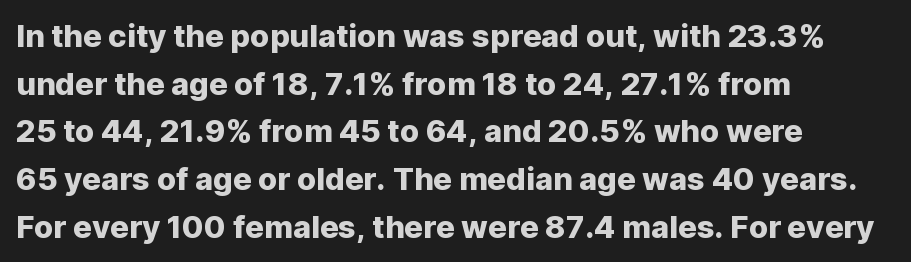
Designer's note — italics off, roman on. Glance below the letters and you will spot only blank space. The tracking reads as untouched default to a designer's eye. These lines are rendered in a variable-pitch font.
